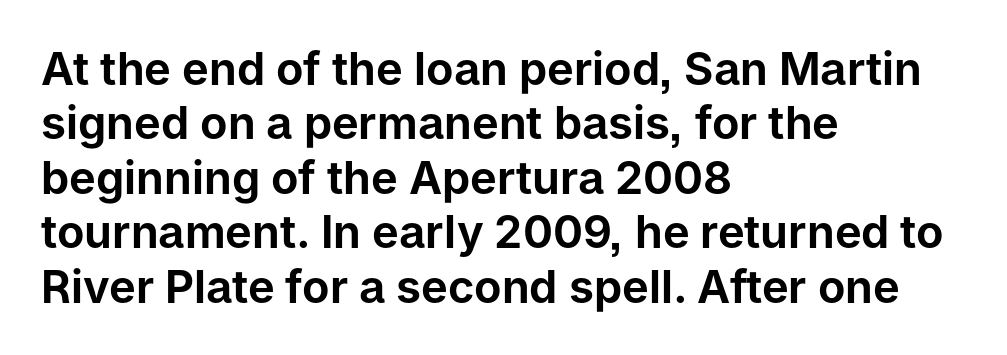
Q: Is the text italic (slanted)? A: No, it is upright.
Q: Is the typeface a serif or a sans-serif typeface? A: Sans-serif.
Q: Is the text underlined? A: No.
Q: How is the paragraph aligned? A: Left-aligned.
Q: Is the spacing between letters normal or unusually wide? A: Normal.
Q: Width (condensed, normal, or wide)? A: Normal.
Q: Stroke contrast? A: Low.
Q: x-height? A: Medium.
Q: Monospaced? A: No.
